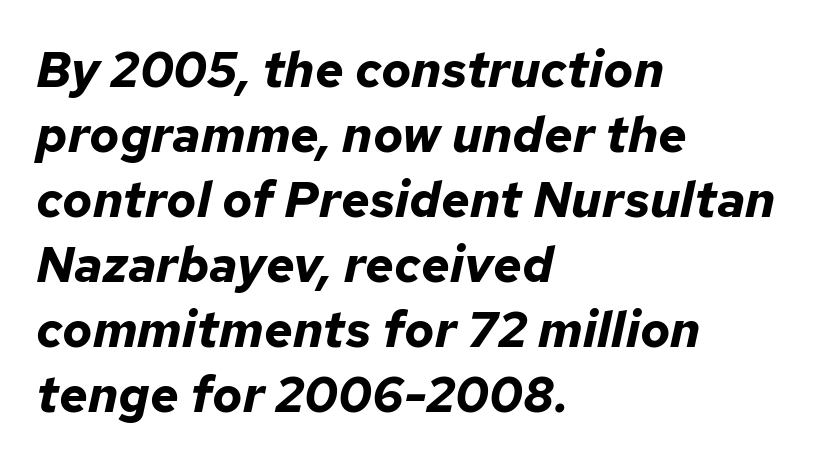
{"italic": "yes", "lean": "right", "slant_degrees": 12, "bold": "yes", "weight": "bold", "width": "normal", "stroke_contrast": "low", "x_height": "medium", "monospaced": "no", "underline": "no", "align": "left", "line_spacing": "normal", "line_spacing_ratio": 1.3, "letter_spacing": "normal", "letter_spacing_em": 0.0, "glyph_px": 50}
